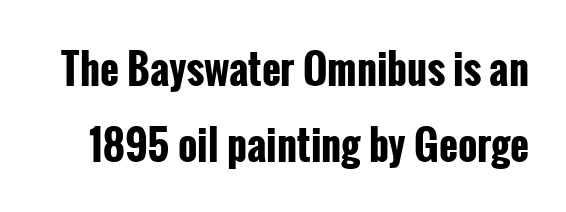
{"serif": "no", "italic": "no", "bold": "yes", "weight": "bold", "width": "condensed", "stroke_contrast": "low", "x_height": "medium", "monospaced": "no", "underline": "no", "line_spacing_ratio": 1.86, "letter_spacing": "normal", "letter_spacing_em": 0.0, "glyph_px": 41}
